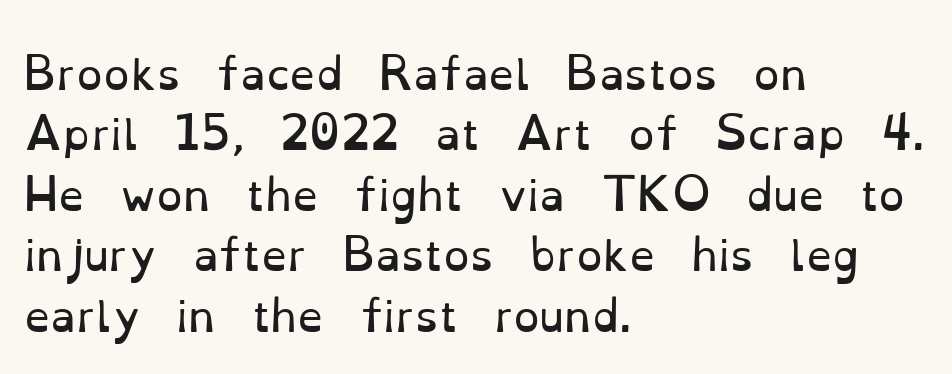
Q: Is the text bold? A: No.
Q: Is the text italic (slanted)? A: No, it is upright.
Q: Is the typeface a serif or a sans-serif typeface? A: Serif.
Q: Is the text underlined? A: No.
Q: How is the paragraph aligned? A: Left-aligned.
Q: Is the spacing between letters normal or unusually wide? A: Normal.
Q: Is the spacing between lines tight, normal or loose? A: Normal.
Q: Width (condensed, normal, or wide)? A: Normal.
Q: Stroke contrast? A: Low.
Q: x-height? A: Small.
Q: Monospaced? A: No.
